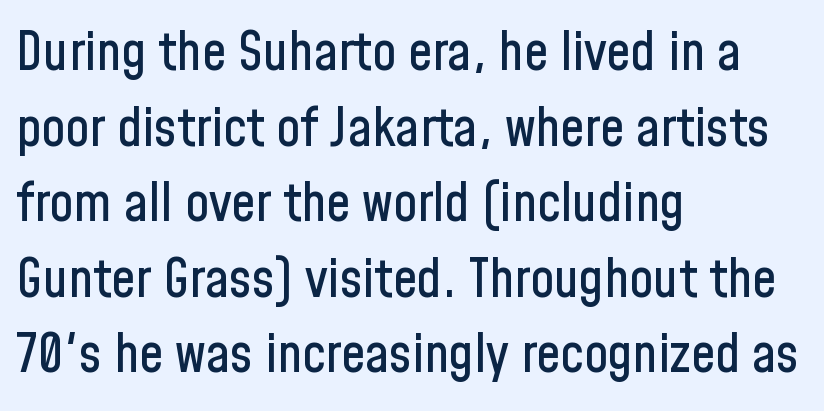
The image shows 54 px condensed sans-serif type, upright; set left-aligned, normal line spacing (1.4x), normal letter spacing, not underlined; low stroke contrast and a medium x-height.
